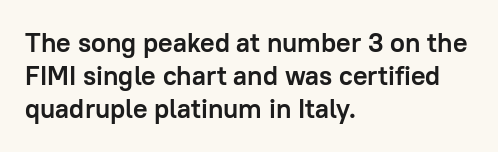
There is no visible air inserted between adjacent glyphs. In terms of weight, the rendering is a true, heavy bold. Visually the block forms a straight wall on the left and a jagged coastline on the right. Lines of text with bare space underneath. If you drew a line through each stem, it would be perfectly vertical.
